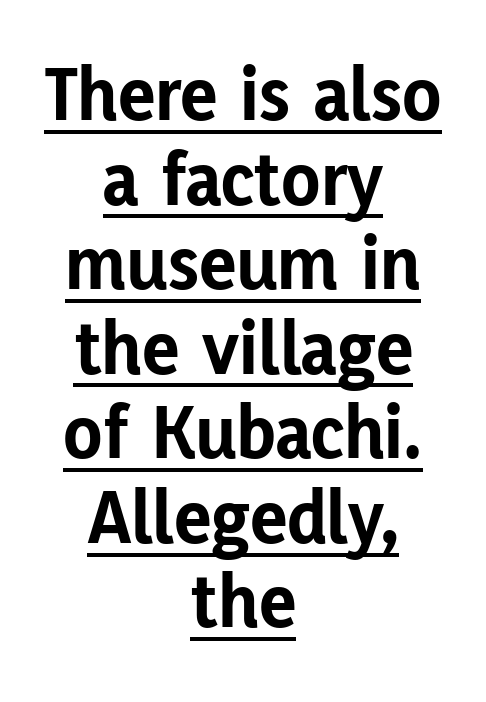
{"serif": "no", "italic": "no", "bold": "yes", "weight": "bold", "width": "normal", "stroke_contrast": "low", "x_height": "medium", "monospaced": "no", "underline": "yes", "align": "center", "line_spacing": "tight", "line_spacing_ratio": 1.07, "letter_spacing": "normal", "letter_spacing_em": 0.0, "glyph_px": 79}
